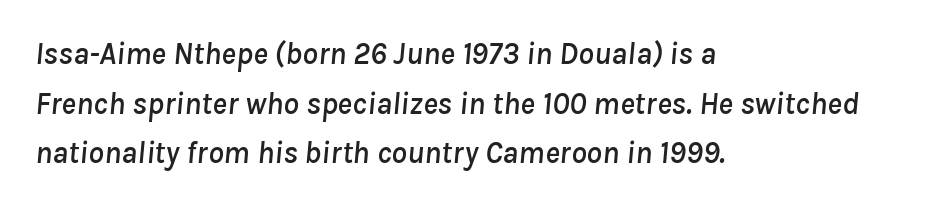
The image shows 31 px text type, italic (leaning right); set left-aligned, normal line spacing (1.6x), normal letter spacing, not underlined; low stroke contrast and a medium x-height.
